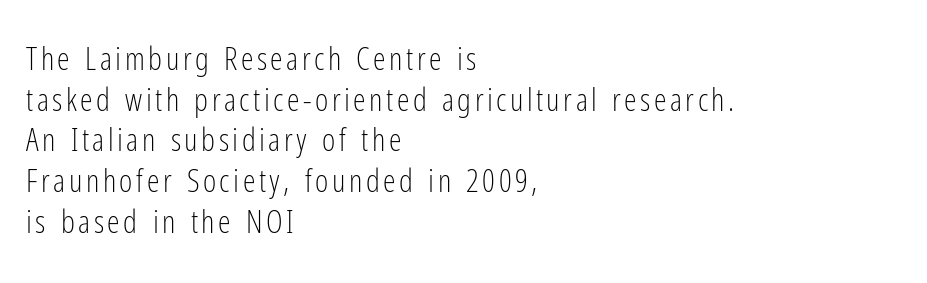
The image shows 32 px light, condensed sans-serif type, upright; set left-aligned, normal line spacing (1.27x), not underlined; low stroke contrast and a medium x-height.
